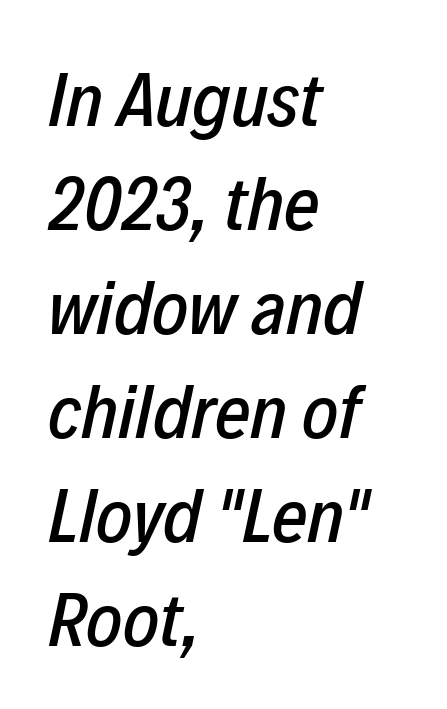
The image shows 77 px condensed type, italic (leaning right); set left-aligned, normal line spacing (1.35x), normal letter spacing, not underlined; low stroke contrast and a medium x-height.
